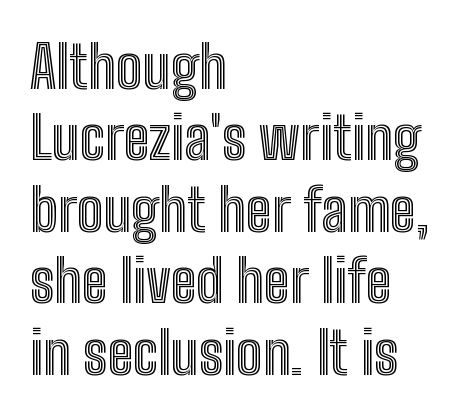
The image shows 59 px condensed type, upright; set left-aligned, line spacing 1.21x, normal letter spacing, not underlined; a medium x-height.
